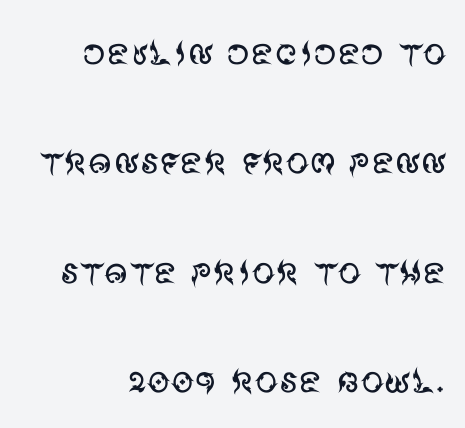
Q: Is the text bold? A: No.
Q: Is the text italic (slanted)? A: No, it is upright.
Q: Is the typeface a serif or a sans-serif typeface? A: Sans-serif.
Q: Is the text underlined? A: No.
Q: How is the paragraph aligned? A: Right-aligned.
Q: Is the spacing between letters normal or unusually wide? A: Normal.
Q: Is the spacing between lines tight, normal or loose? A: Loose.
Q: Width (condensed, normal, or wide)? A: Normal.
Q: Stroke contrast? A: Medium.
Q: x-height? A: Large.
Q: Monospaced? A: No.
